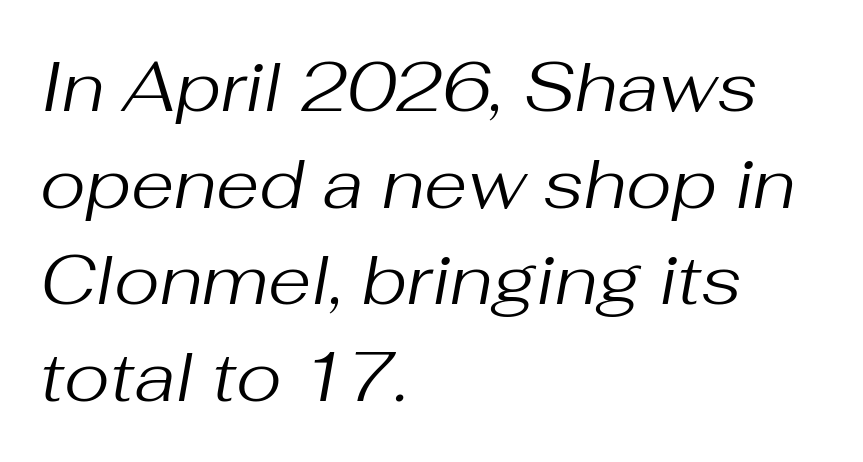
Q: Is the text bold? A: No.
Q: Is the text italic (slanted)? A: Yes, it leans right by about 10 degrees.
Q: Is the text underlined? A: No.
Q: How is the paragraph aligned? A: Left-aligned.
Q: Is the spacing between letters normal or unusually wide? A: Normal.
Q: Is the spacing between lines tight, normal or loose? A: Normal.
Q: Width (condensed, normal, or wide)? A: Normal.
Q: Stroke contrast? A: Medium.
Q: x-height? A: Medium.
Q: Monospaced? A: No.
